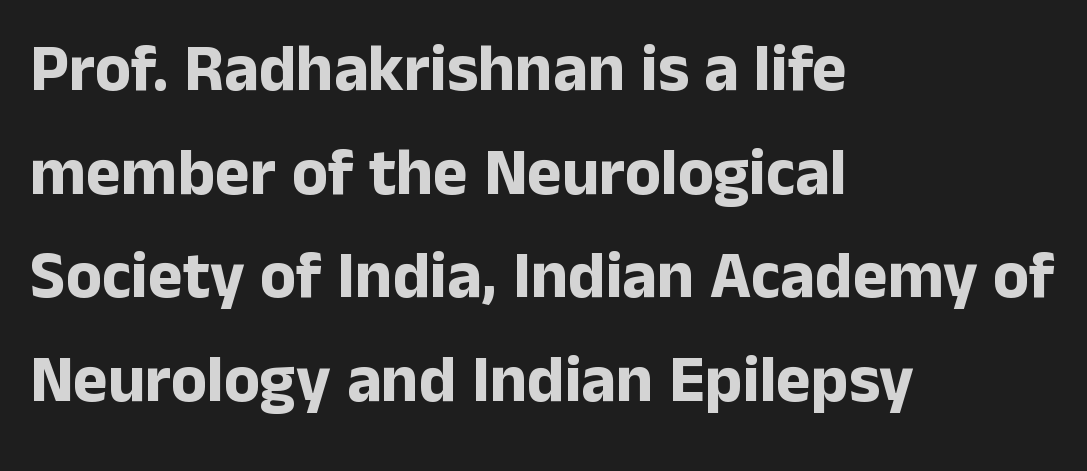
{"serif": "no", "italic": "no", "bold": "yes", "weight": "bold", "width": "normal", "stroke_contrast": "low", "x_height": "medium", "monospaced": "no", "underline": "no", "align": "left", "line_spacing": "normal", "line_spacing_ratio": 1.57, "letter_spacing": "normal", "letter_spacing_em": 0.0, "glyph_px": 66}
